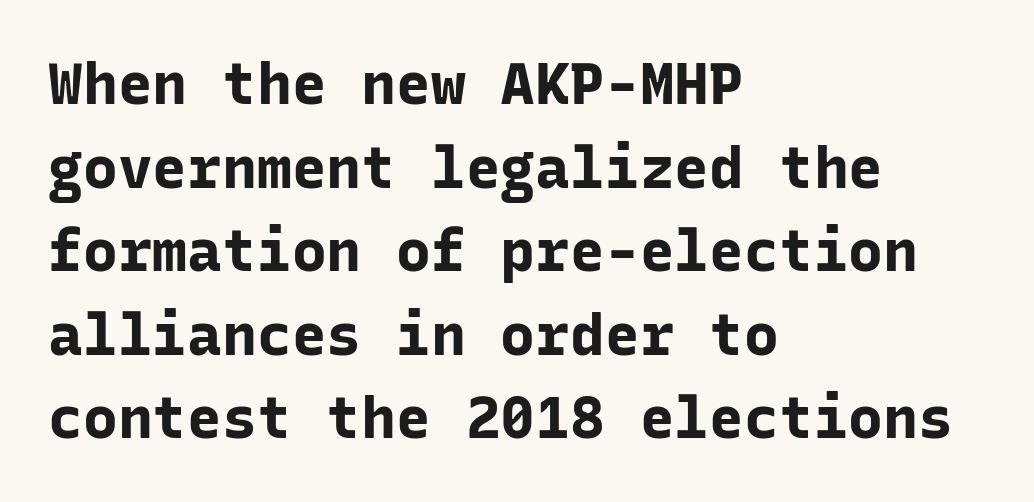
The rendering shows plain stroke endings on the letterforms — a sans-serif design. Note the uniform advance width — an 'i' takes as much space as an 'm'. Designer's note — italics off, roman on. As a designer I'd log this as weight 700, bold.
